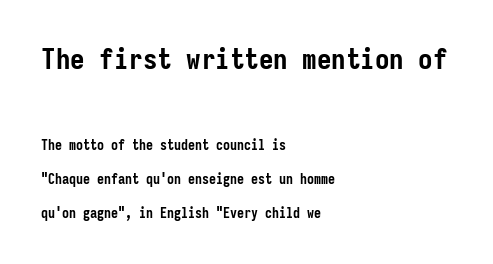
{"serif": "no", "italic": "no", "bold": "yes", "weight": "semibold", "width": "condensed", "stroke_contrast": "low", "x_height": "medium", "monospaced": "yes", "underline": "no", "align": "left", "line_spacing": "loose", "line_spacing_ratio": 2.46, "letter_spacing": "normal", "letter_spacing_em": 0.0, "larger_block": "first", "size_ratio": 2.07, "glyph_px": 29}
